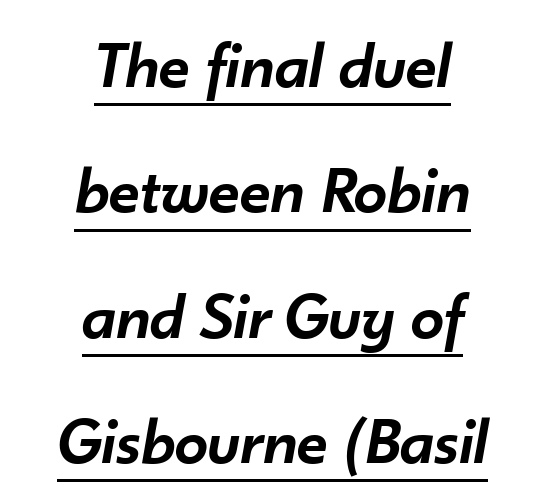
Yep, that's italic — everything's leaning. Think of a printed novel: that variable character pitch is what you see here. Where is the straight margin? There isn't one; the lines are centered. Bold? Not quite — semibold, heavier than regular but stopping short.
